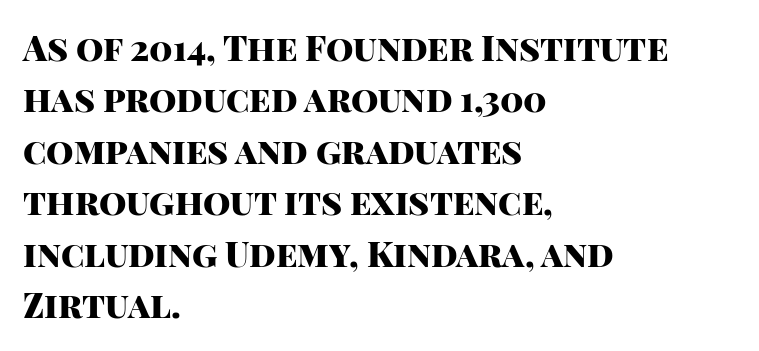
Q: Is the text bold? A: Yes.
Q: Is the text italic (slanted)? A: No, it is upright.
Q: Is the typeface a serif or a sans-serif typeface? A: Sans-serif.
Q: Is the text underlined? A: No.
Q: How is the paragraph aligned? A: Left-aligned.
Q: Is the spacing between letters normal or unusually wide? A: Normal.
Q: Is the spacing between lines tight, normal or loose? A: Normal.
Q: Width (condensed, normal, or wide)? A: Normal.
Q: Stroke contrast? A: High.
Q: x-height? A: Large.
Q: Monospaced? A: No.
